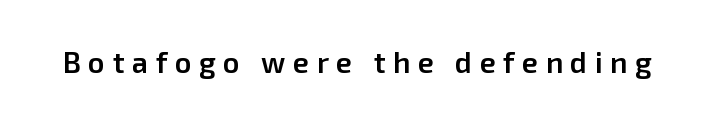
The image shows 29 px semibold sans-serif type, upright; set unusually wide letter spacing (+0.26 em), not underlined; low stroke contrast and a medium x-height.
